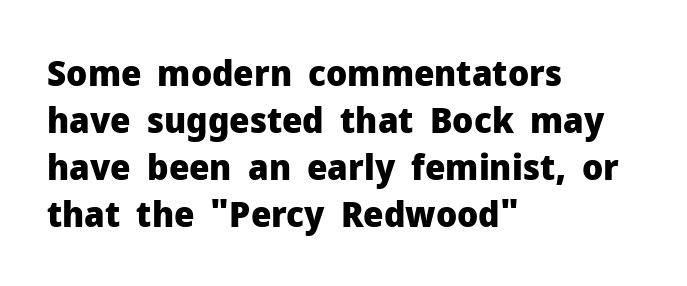
{"serif": "no", "italic": "no", "bold": "yes", "weight": "heavy", "width": "normal", "stroke_contrast": "low", "x_height": "medium", "monospaced": "no", "underline": "no", "align": "left", "line_spacing": "normal", "line_spacing_ratio": 1.31, "letter_spacing": "normal", "letter_spacing_em": 0.0, "glyph_px": 36}
